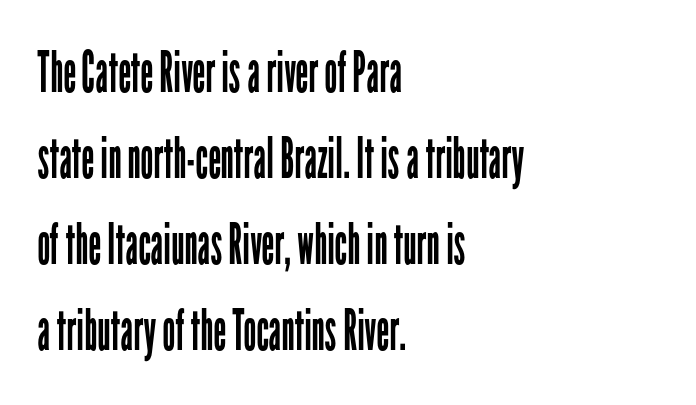
Each letter keeps its own natural width here, so spacing adapts to shape. Characters follow at the spacing the type designer built in. The text was rendered using a sans face with plain stroke endings. The typeface has the unassuming heft of standard copy or less. The zone under the glyphs is completely vacant. Designer's note — italics off, roman on.
